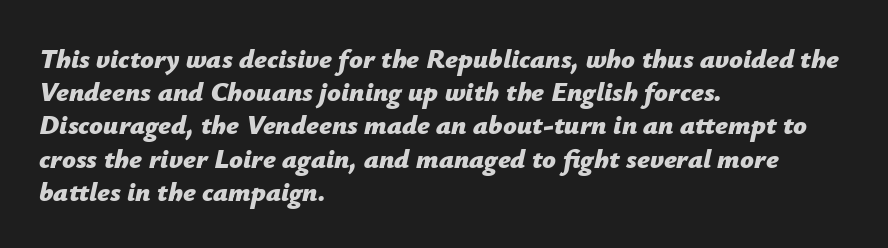
Notice how the passage keeps a crisp vertical edge on the left only. Descender tails drop into unmarked territory. Yep, that's italic — everything's leaning. Standard letterfit; no display-style spreading of the glyphs. The characters look thick and weighty, a clear bold.
